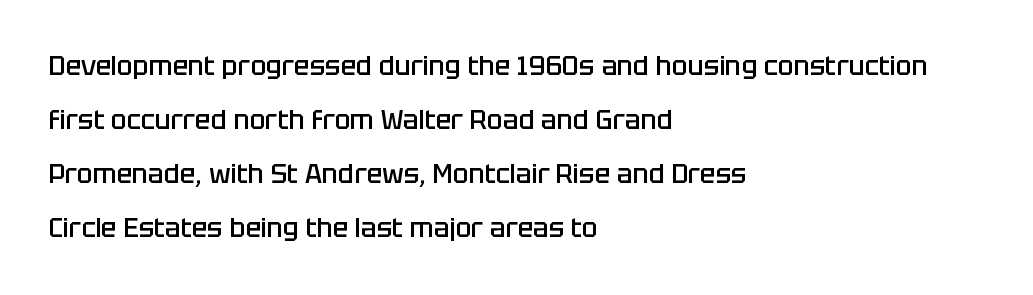
Quick note: underline off. Honestly, the rows look like they've been pulled way apart. A student would call this left alignment; a typographer would say flush left, rag right. The letters are semibold — heavier than regular but short of a full bold.
